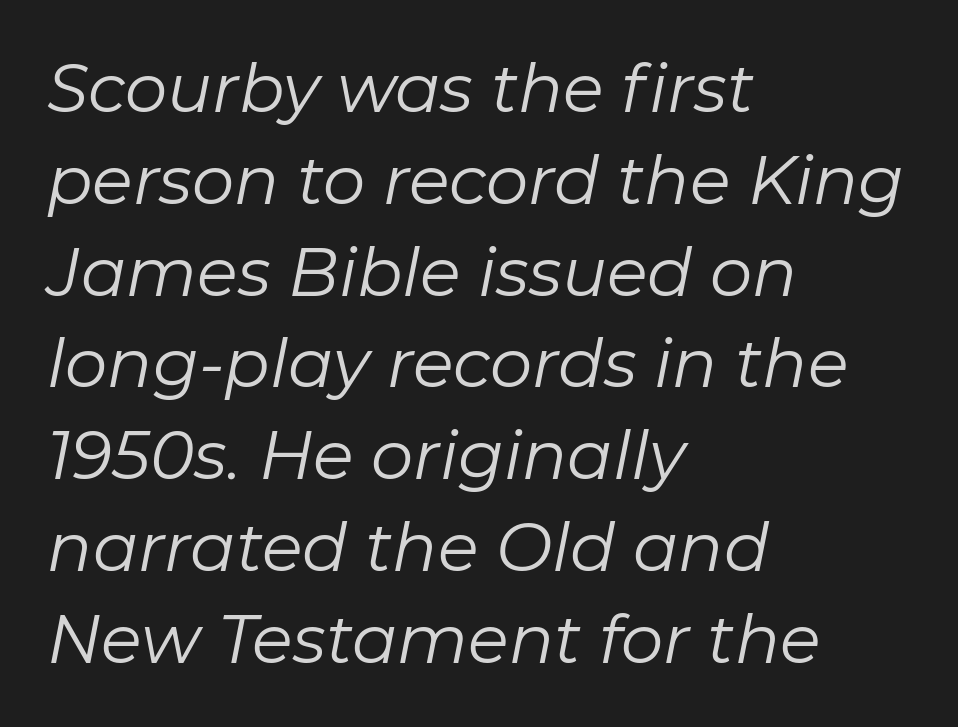
The image shows 67 px regular-weight type, italic (leaning right); set left-aligned, normal line spacing (1.37x), normal letter spacing, not underlined; low stroke contrast and a medium x-height.
